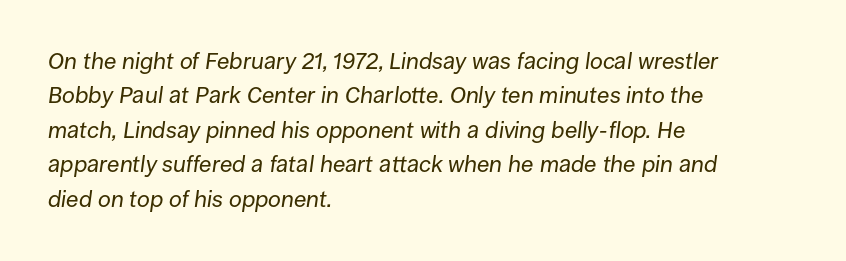
Q: Is the text bold? A: No.
Q: Is the text italic (slanted)? A: Yes, it leans right by about 8 degrees.
Q: Is the text underlined? A: No.
Q: How is the paragraph aligned? A: Left-aligned.
Q: Is the spacing between letters normal or unusually wide? A: Normal.
Q: Is the spacing between lines tight, normal or loose? A: Normal.
